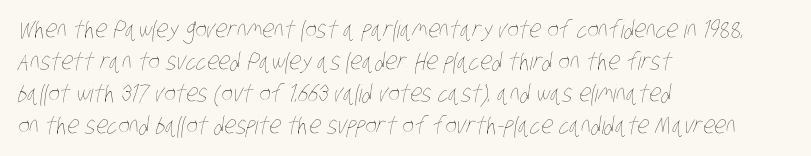
The image shows 24 px text type; set left-aligned, normal line spacing (1.34x), normal letter spacing, not underlined.
